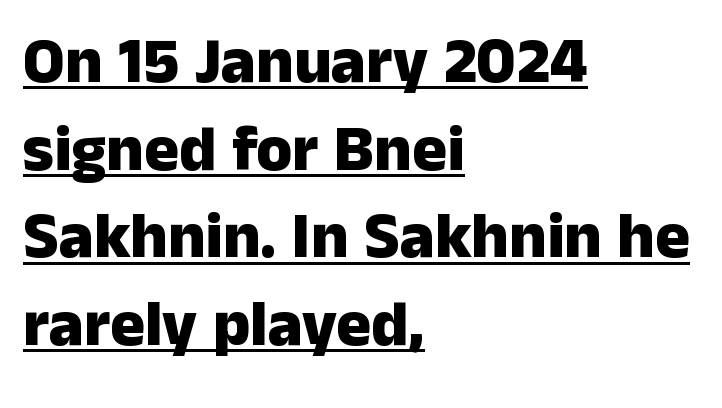
A dark, heavy texture on the line: the type is bold. Summary of vertical rhythm: regular, with standard interline spacing. Each line of the rendering has a horizontal stroke beneath the glyphs. The type is set solid horizontally, with unmodified tracking.
